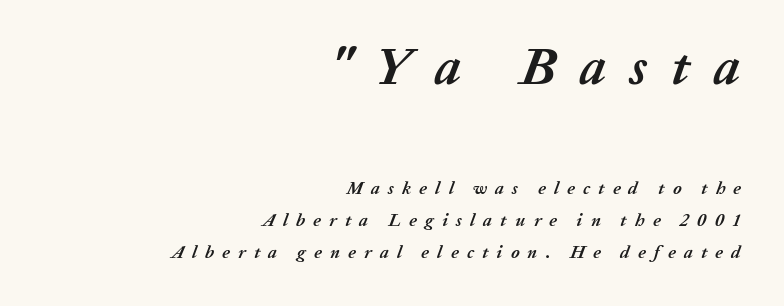
The lettering tilts uniformly, giving the passage an italic look. These lines are rendered in a variable-pitch font. The strip under each line holds only bare page. Students, this is bold: see how much ink each stroke carries. Here the first block reads like a headline and the second like body copy. The face used here is rendered with a markedly widened letterfit.
